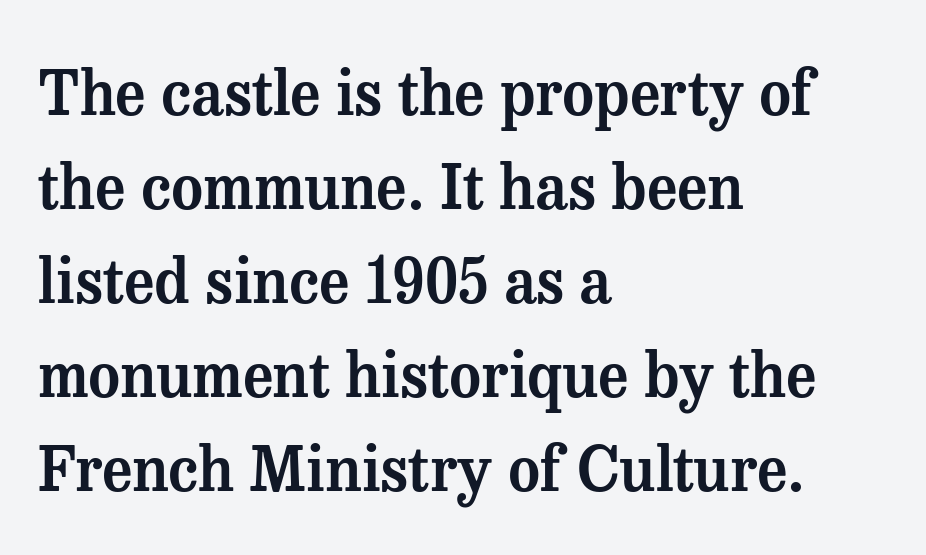
Q: Is the text italic (slanted)? A: No, it is upright.
Q: Is the typeface a serif or a sans-serif typeface? A: Serif.
Q: Is the text underlined? A: No.
Q: How is the paragraph aligned? A: Left-aligned.
Q: Is the spacing between letters normal or unusually wide? A: Normal.
Q: Is the spacing between lines tight, normal or loose? A: Normal.
Q: Width (condensed, normal, or wide)? A: Normal.
Q: Stroke contrast? A: Medium.
Q: x-height? A: Medium.
Q: Monospaced? A: No.
